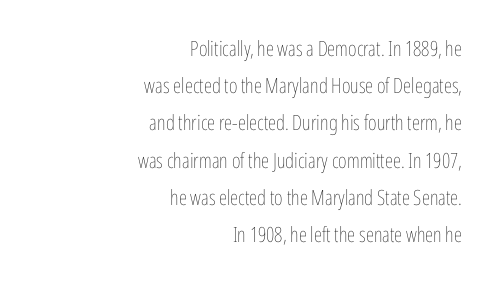
Is the stroke heavy? The answer is a plain regular-or-lighter. The type is set solid horizontally, with unmodified tracking. Horizontal alignment here is rightward, an uncommon choice for prose. The passage shown is not underscored anywhere.
